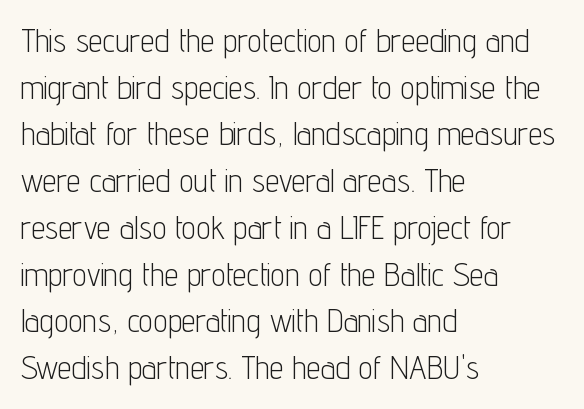
Stroke mass is kept to a normal reading level or below. The ragged edge is on the right, which tells us the setting is flush left. Serifs: no, the terminals of the letterforms are clean. The passage shown is typed in a proportional face where columns would drift. Reading down the column, the eye jumps a familiar distance to each next line.
